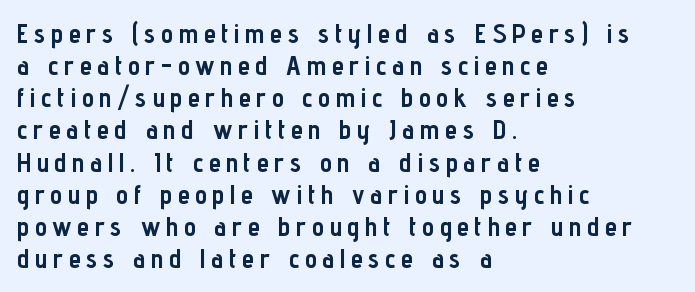
{"italic": "no", "bold": "yes", "underline": "no", "align": "left", "line_spacing_ratio": 1.19, "letter_spacing": "wide", "letter_spacing_em": 0.21, "glyph_px": 27}
